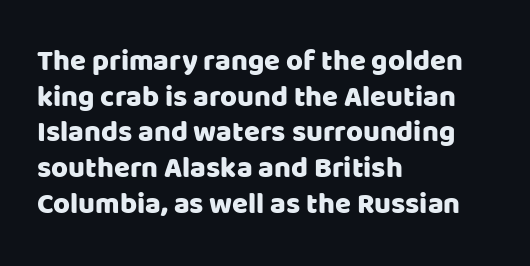
The image shows 29 px sans-serif type, upright; set left-aligned, line spacing 1.23x, normal letter spacing, not underlined; low stroke contrast and a large x-height.
